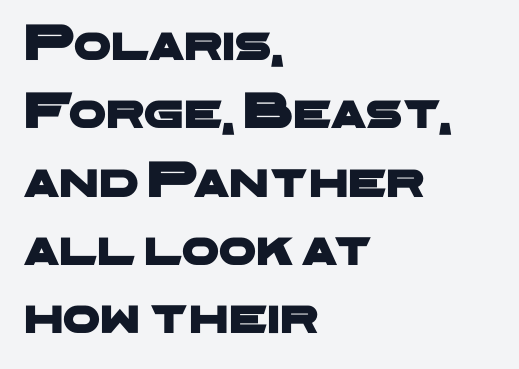
Q: Is the typeface a serif or a sans-serif typeface? A: Sans-serif.
Q: Is the text underlined? A: No.
Q: How is the paragraph aligned? A: Left-aligned.
Q: Is the spacing between letters normal or unusually wide? A: Normal.
Q: Is the spacing between lines tight, normal or loose? A: Normal.
Q: Width (condensed, normal, or wide)? A: Wide.
Q: Stroke contrast? A: Low.
Q: x-height? A: Medium.
Q: Monospaced? A: No.
